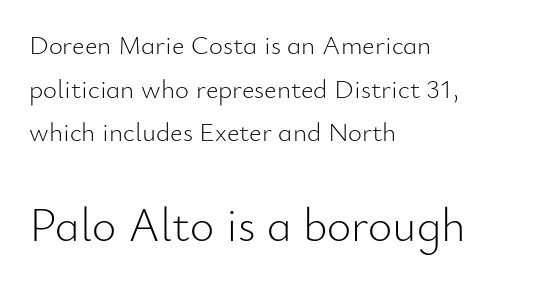
Notice how descenders clear the ascenders below comfortably — that's standard leading. Is the stroke heavy? The answer is a plain regular-or-lighter. A typesetter would call this proportional, since set widths differ per character. Tall strokes in this sample are plumb rather than angled. Left-aligned paragraph, ragged on the right.
